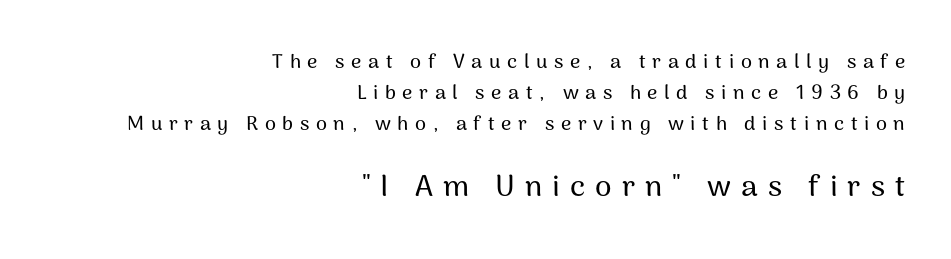
Honestly, there is no underline to notice here at all. I'd call this a sans setting — the letters go barefoot. Does extra space separate the letters? Yes, quite a lot of it. Compared with a flush-left layout, this one pins lines to the opposite, right side. Type size steps up from the first block to the second. Designer's note — italics off, roman on.
